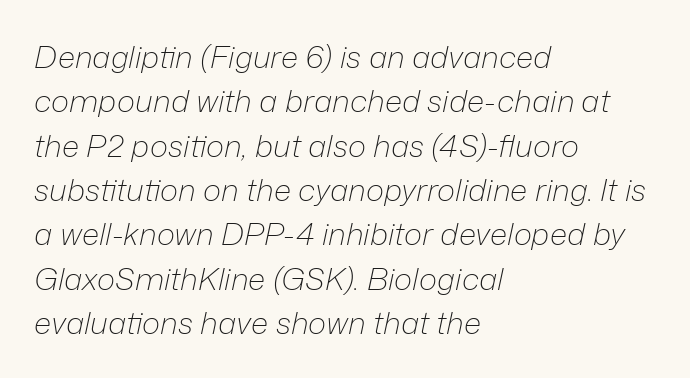
If you drew a line through each stem, it would be angled. Check the space under the baseline: it is left empty. Here the designer chose a conventional face with non-uniform glyph widths. The typesetter chose a ragged-right arrangement here. Observe the ordinary spacing: letters are neighbours, not strangers.
